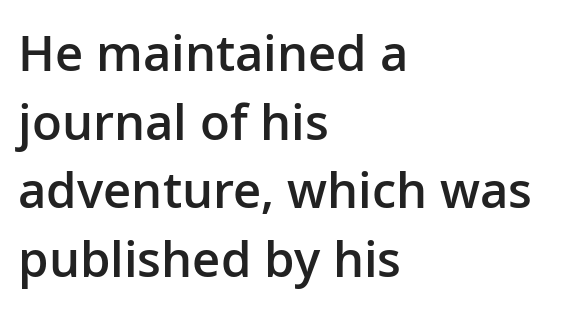
The image shows 49 px semibold sans-serif type, upright; set left-aligned, normal line spacing (1.4x), normal letter spacing, not underlined; low stroke contrast and a medium x-height.
